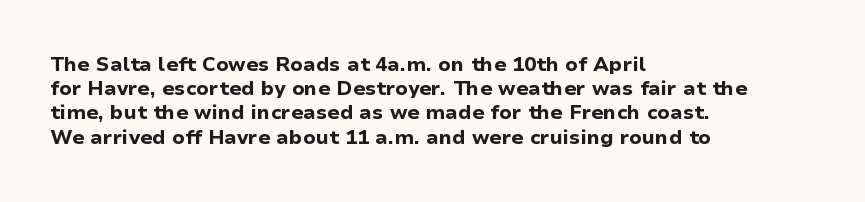
{"italic": "no", "bold": "yes", "underline": "no", "align": "left", "line_spacing_ratio": 1.21, "letter_spacing": "normal", "letter_spacing_em": 0.0, "glyph_px": 20}
